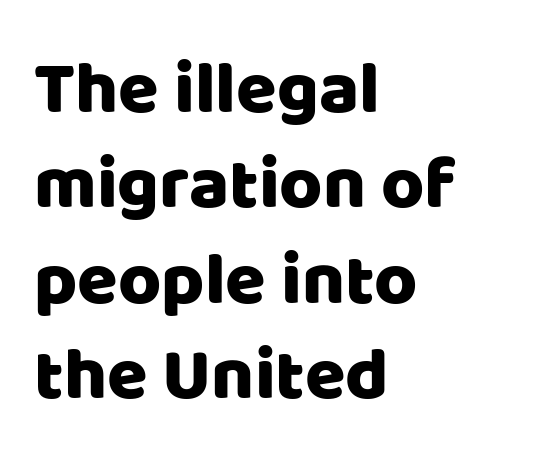
The image shows 74 px sans-serif type, upright; set left-aligned, normal line spacing (1.29x), normal letter spacing, not underlined; low stroke contrast and a large x-height.
